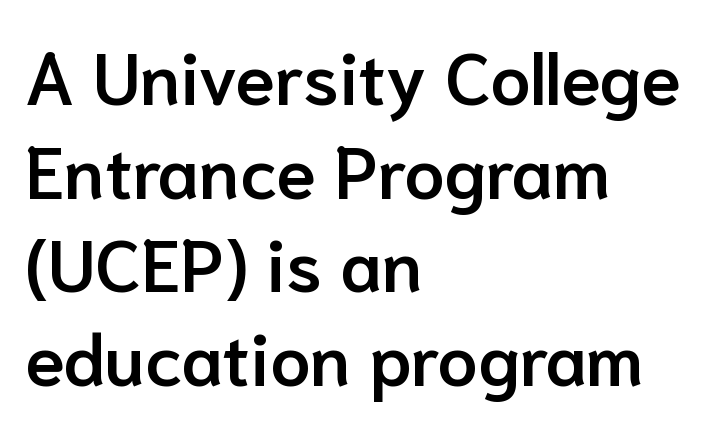
What weight is shown? A semibold, between regular and bold. Characters remain perfectly vertical along every line. The face used here is proportionally spaced, like ordinary book or web type. The text was rendered using a sans face with plain stroke endings. The text block is weighted toward the left margin, trailing off unevenly rightward.
